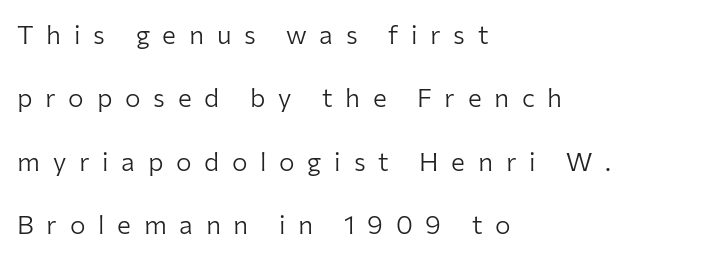
The specimen reads as upright at a glance. Compared with a centered layout, this one pins lines to the left instead. Decoration check: the copy has no underline. A great deal of white space separates one row of letters from the next. No chunkiness to these letters — they're not bold. The letters are spread apart with noticeably loose tracking.
